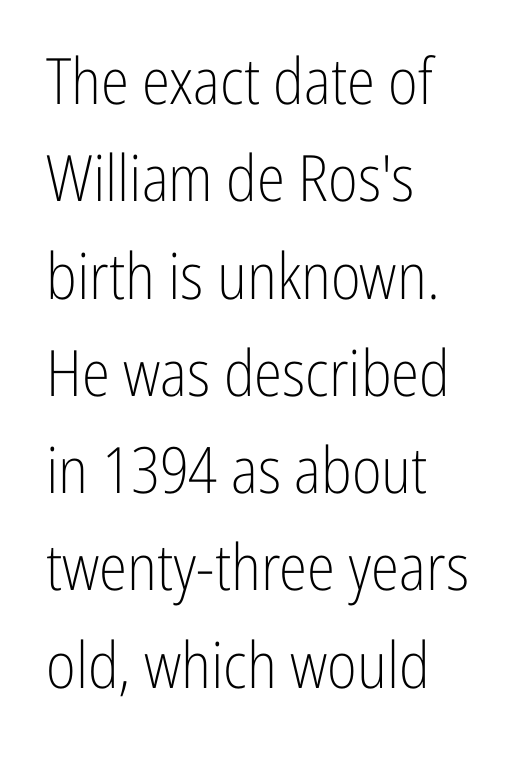
Unlike italic type, these characters show no tilt at all. A bare baseline throughout the passage. The rag falls on the right side of this text block. The designer left line spacing at the default. No heavy texture on the line: the type isn't bold.
